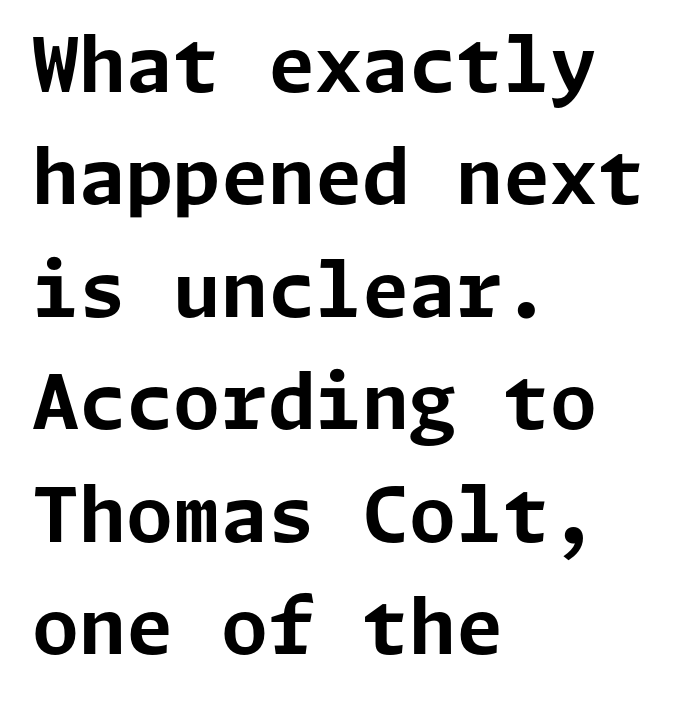
Is the letter spacing exaggerated? No — it looks like the ordinary default. Reading down the column, the eye jumps a familiar distance to each next line. The zone under the glyphs is completely vacant. Tall strokes in this sample are plumb rather than angled. Classification — sans serif.
